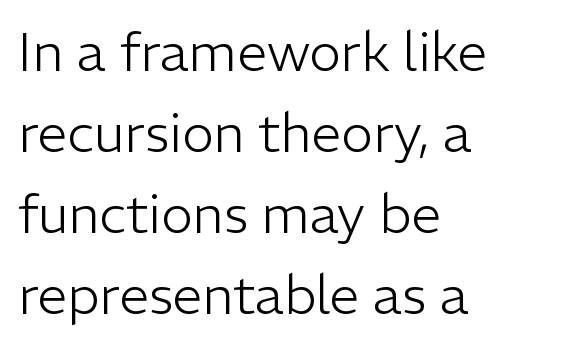
The image shows 54 px light sans-serif type, upright; set left-aligned, normal line spacing (1.5x), normal letter spacing, not underlined; low stroke contrast and a medium x-height.
